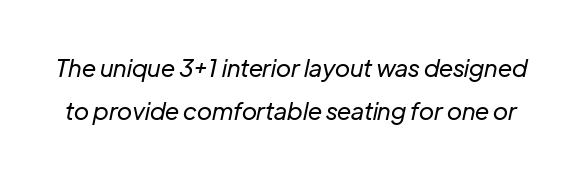
{"italic": "yes", "lean": "right", "slant_degrees": 12, "bold": "no", "underline": "no", "line_spacing_ratio": 1.81, "letter_spacing": "normal", "letter_spacing_em": 0.0, "glyph_px": 24}
